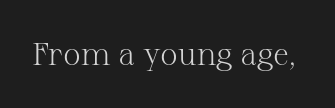
The image shows 32 px light serif type, upright; set normal letter spacing, not underlined; medium stroke contrast and a medium x-height.
